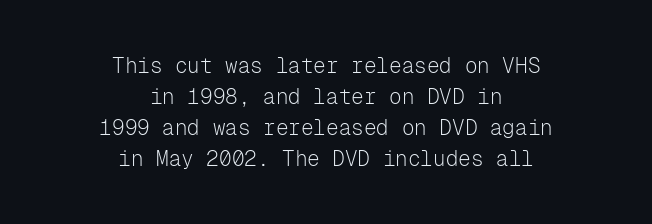
The image shows 21 px text type, upright; set centered, normal line spacing (1.47x), normal letter spacing, not underlined.
